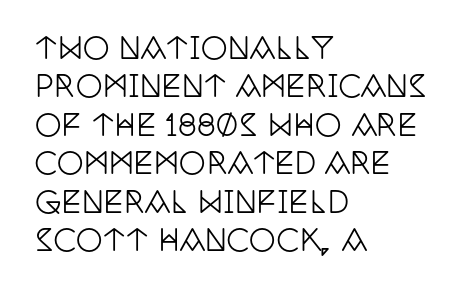
Does the leading feel generous? No, just average. This rendering employs a face with finishing strokes, i.e., a serif. The passage shown is typed in a proportional face where columns would drift. No extra tracking has been applied to these lines. The space directly below the letters is spotless.
